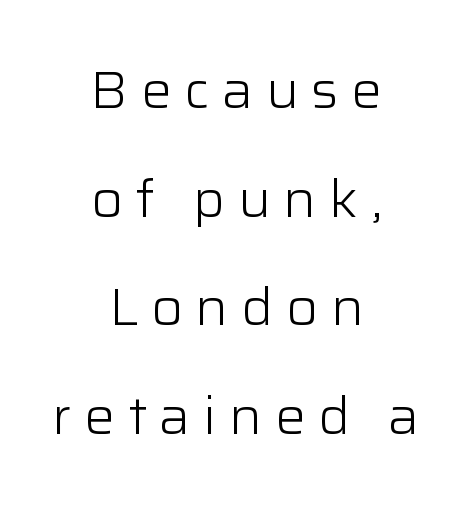
The image shows 51 px light sans-serif type, upright; set centered, loose line spacing (2.13x), unusually wide letter spacing (+0.25 em), not underlined; low stroke contrast and a medium x-height.
